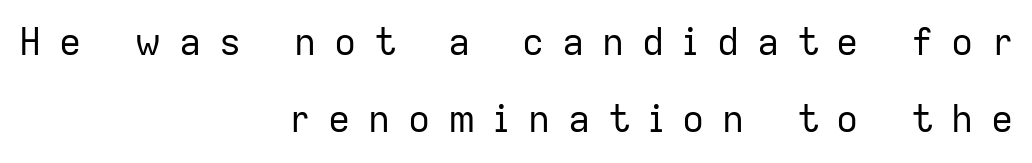
The image shows 37 px regular-weight sans-serif type, upright; set right-aligned, loose line spacing (2.09x), unusually wide letter spacing (+0.48 em), not underlined; low stroke contrast and a medium x-height.
